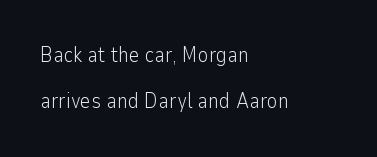
No italicization has been applied; the sample stays upright. Bold? No — there's no thickening of the strokes. Airy leading. Just letters on the line, the space beneath them empty.
